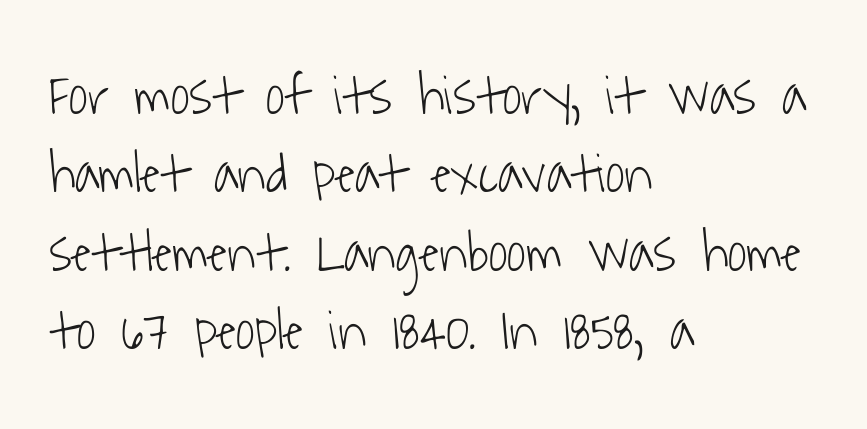
The image shows 58 px light, condensed sans-serif type; set left-aligned, normal line spacing (1.35x), normal letter spacing, not underlined; low stroke contrast and a medium x-height.
